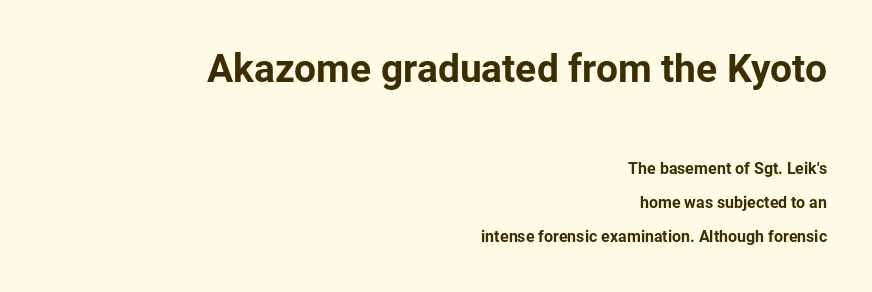
{"serif": "no", "italic": "no", "bold": "yes", "weight": "bold", "width": "normal", "stroke_contrast": "low", "x_height": "medium", "monospaced": "no", "underline": "no", "align": "right", "line_spacing": "loose", "line_spacing_ratio": 2.13, "letter_spacing": "normal", "letter_spacing_em": 0.0, "larger_block": "first", "size_ratio": 2.44, "glyph_px": 39}
